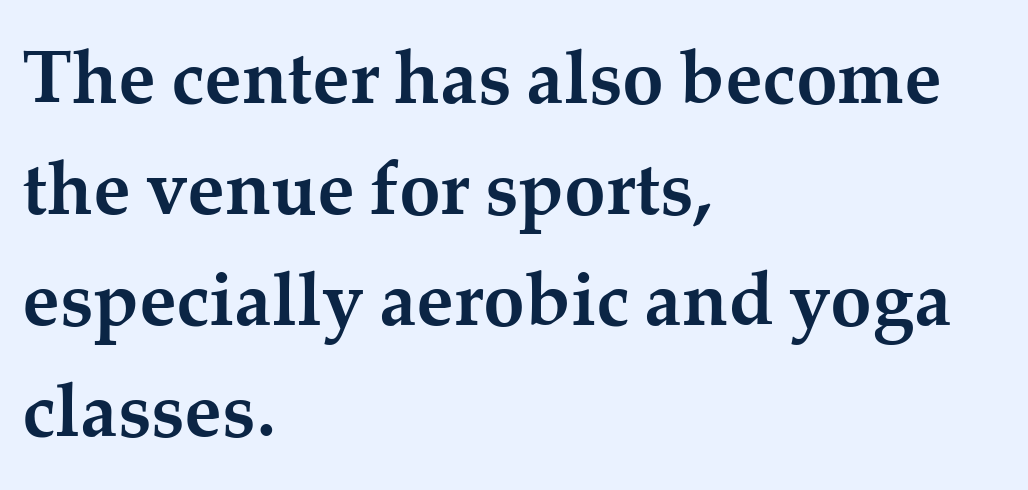
Casual observation: everything's shoved over to the left. Regarding leading, the lines here are spaced in the standard way. The passage shown has conventional tracking throughout. Ordinary non-slanted type is in use.
